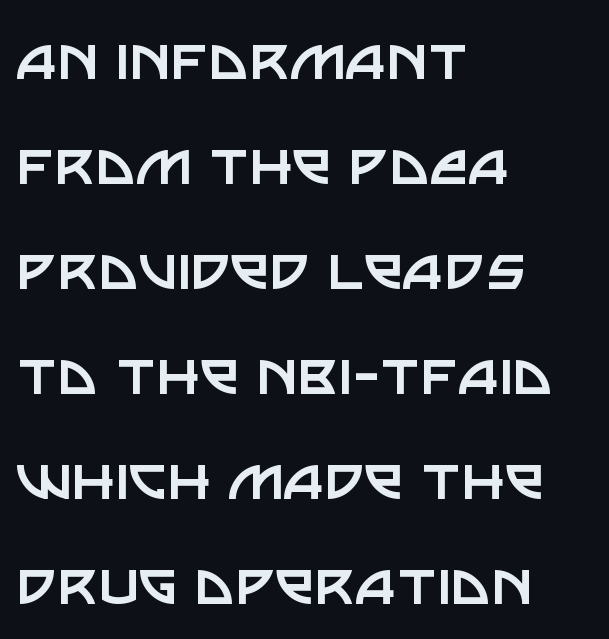
Honestly, the letter spacing is just normal — you wouldn't notice it. The passage shown stacks its lines at a standard gap. Casual observation: everything's shoved over to the left. The specimen omits any rule beneath the text block's lines.
